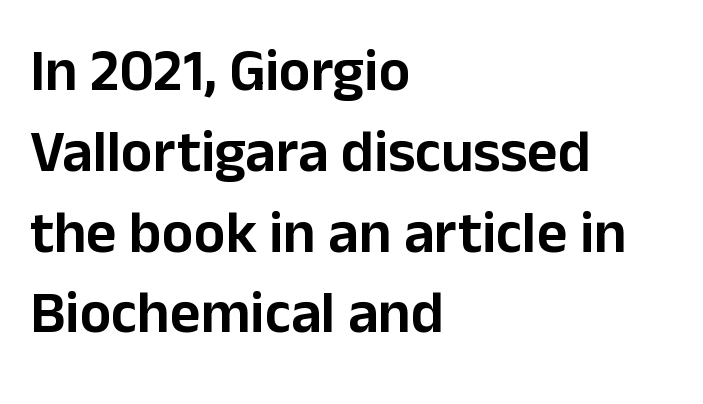
Summary of vertical rhythm: regular, with standard interline spacing. The designer went with a sans here, leaving each stem footless. These lines are set flush left with a ragged right edge. Does extra space separate the letters? No, they use regular spacing. Is there any slant? The stems are plumb. Descenders hang freely into open space.
